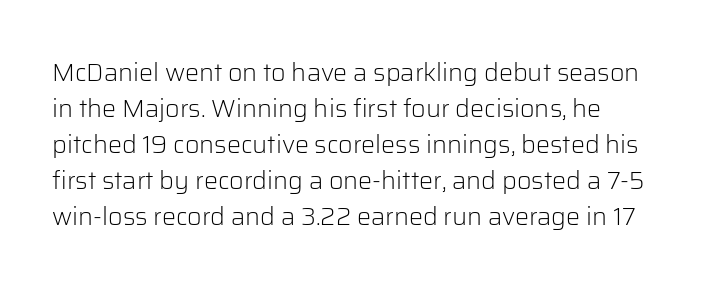
{"italic": "no", "bold": "no", "underline": "no", "align": "left", "line_spacing": "normal", "line_spacing_ratio": 1.44, "letter_spacing": "normal", "letter_spacing_em": 0.0, "glyph_px": 25}
